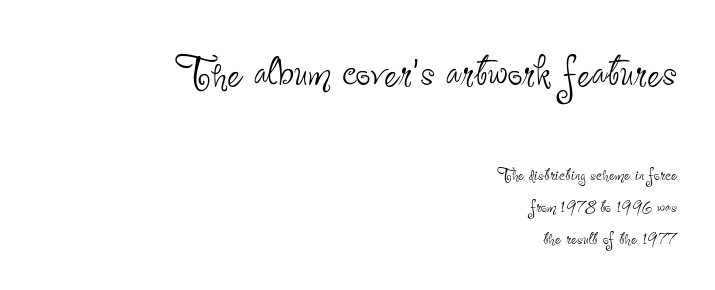
Stems here are at most as thick as an everyday book face. This layout puts the oversized block above and the modest block below. This rendering features lettering with no underline. Caption: standard tracking, unaltered.
